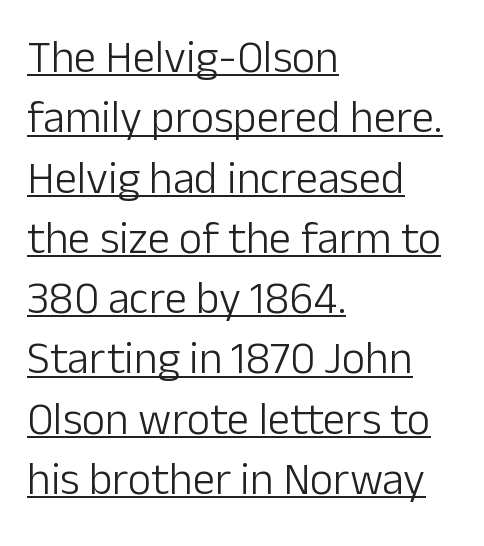
The image shows 45 px light sans-serif type, upright; set left-aligned, normal line spacing (1.34x), normal letter spacing, underlined; low stroke contrast and a medium x-height.
